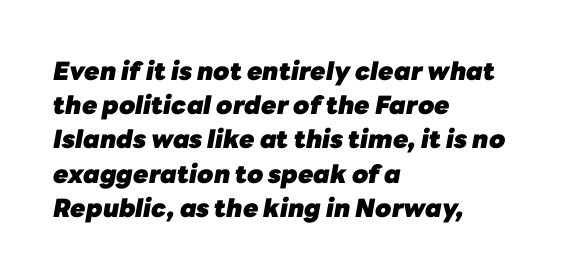
The image shows 25 px bold type, italic (leaning right); set left-aligned, normal line spacing (1.37x), normal letter spacing, not underlined.
